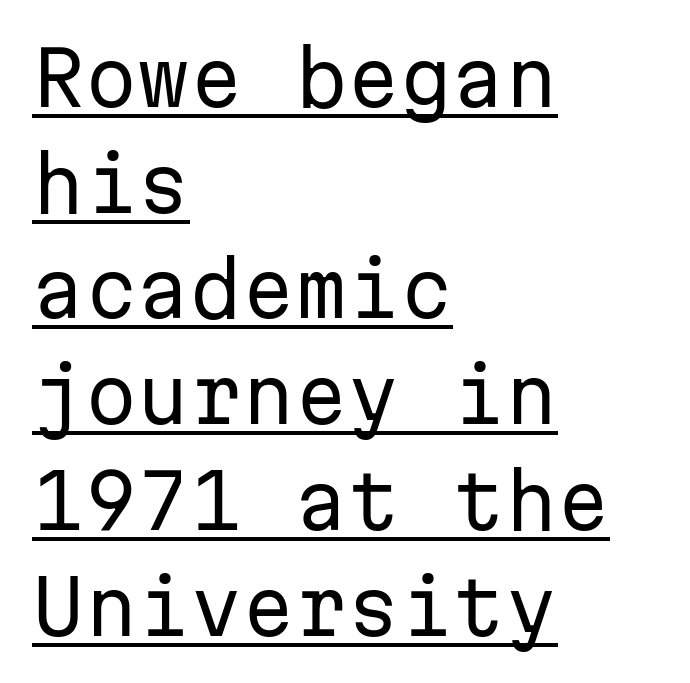
The image shows 75 px regular-weight sans-serif type, upright, monospaced; set left-aligned, normal line spacing (1.41x), normal letter spacing, underlined; low stroke contrast and a medium x-height.
